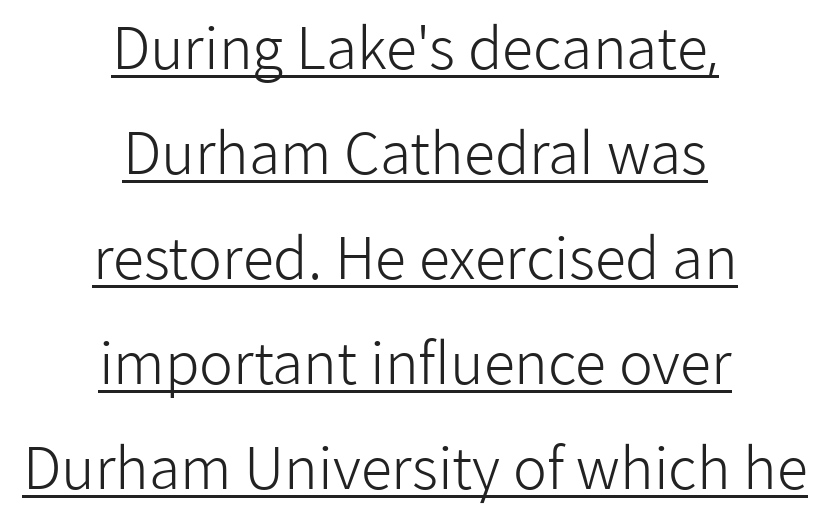
The image shows 57 px light sans-serif type, upright; set centered, line spacing 1.84x, normal letter spacing, underlined; low stroke contrast and a medium x-height.
